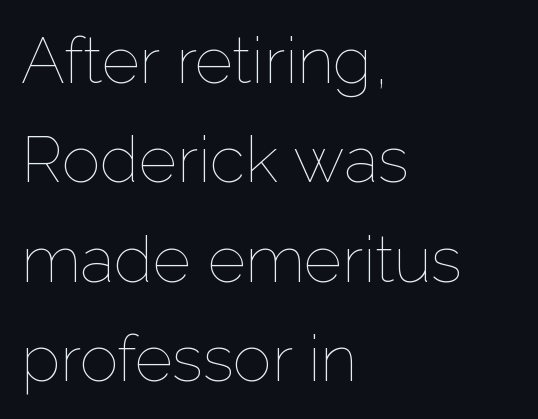
The image shows 65 px thin type, upright; set left-aligned, normal line spacing (1.53x), normal letter spacing, not underlined; low stroke contrast and a medium x-height.
